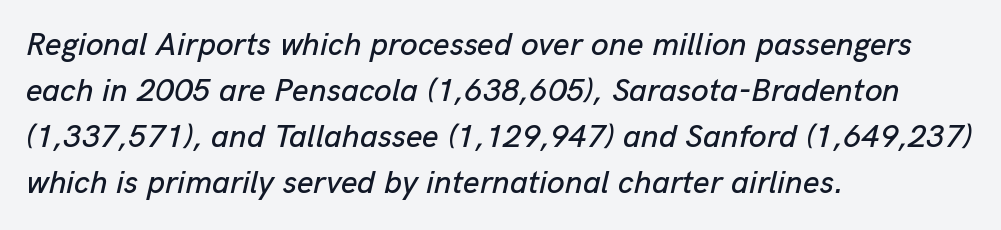
The space between consecutive lines is moderate. This rendering uses left alignment, leaving the right contour irregular. A typesetter would mark this as italic. Each letter keeps its own natural width here, so spacing adapts to shape. The space directly below the letters is spotless. Here the glyphs are tracked normally, forming tight word shapes.
